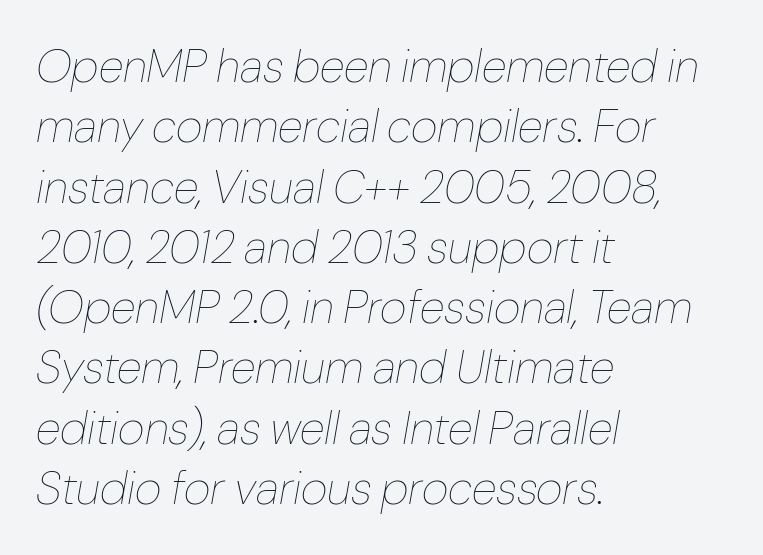
The image shows 46 px thin type, italic (leaning right); set left-aligned, normal line spacing (1.31x), normal letter spacing, not underlined; low stroke contrast and a medium x-height.
